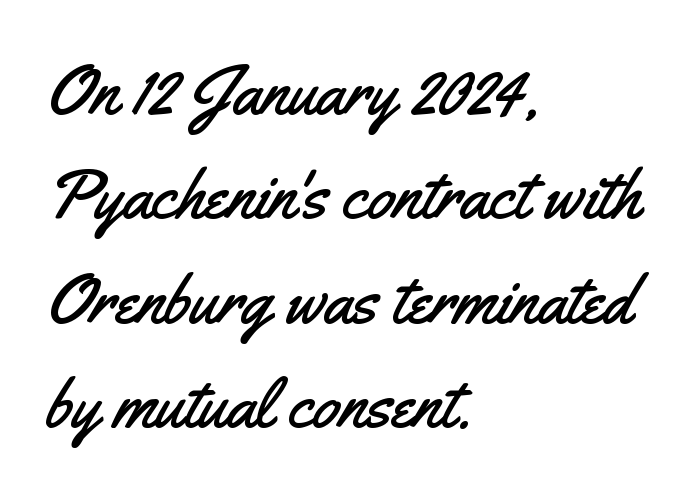
{"serif": "no", "width": "condensed", "stroke_contrast": "medium", "x_height": "small", "monospaced": "no", "underline": "no", "align": "left", "line_spacing": "normal", "line_spacing_ratio": 1.49, "letter_spacing": "normal", "letter_spacing_em": 0.0, "glyph_px": 70}
